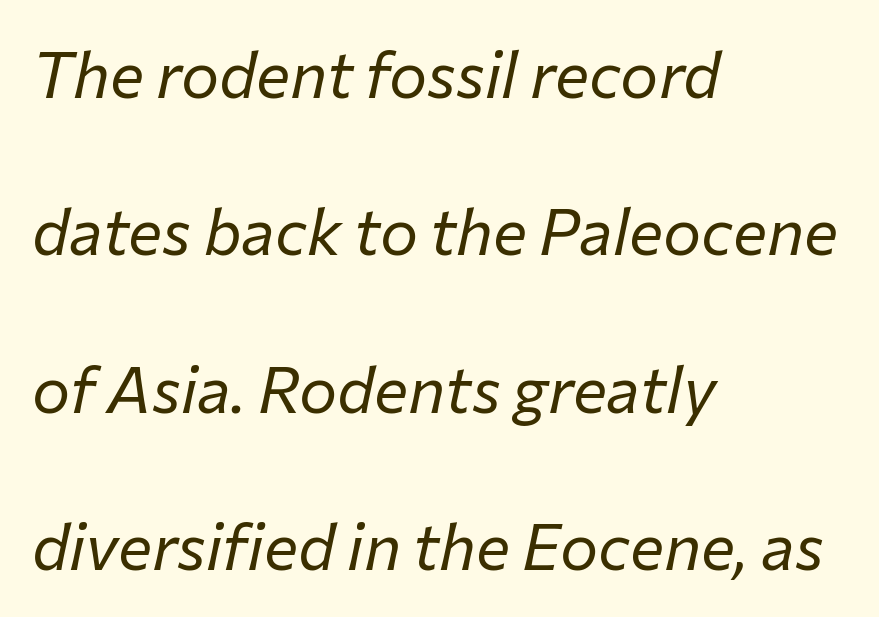
Q: Is the text bold? A: No.
Q: Is the text italic (slanted)? A: Yes, it leans right by about 12 degrees.
Q: Is the text underlined? A: No.
Q: How is the paragraph aligned? A: Left-aligned.
Q: Is the spacing between letters normal or unusually wide? A: Normal.
Q: Is the spacing between lines tight, normal or loose? A: Loose.
Q: Width (condensed, normal, or wide)? A: Normal.
Q: Stroke contrast? A: Low.
Q: x-height? A: Medium.
Q: Monospaced? A: No.
